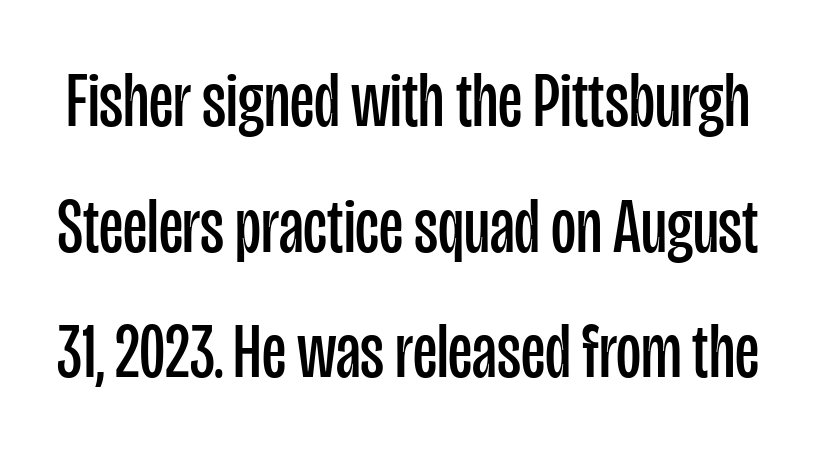
Q: Is the text bold? A: No.
Q: Is the text italic (slanted)? A: No, it is upright.
Q: Is the typeface a serif or a sans-serif typeface? A: Sans-serif.
Q: Is the text underlined? A: No.
Q: Is the spacing between letters normal or unusually wide? A: Normal.
Q: Is the spacing between lines tight, normal or loose? A: Normal.
Q: Width (condensed, normal, or wide)? A: Condensed.
Q: Stroke contrast? A: Low.
Q: x-height? A: Large.
Q: Monospaced? A: No.
